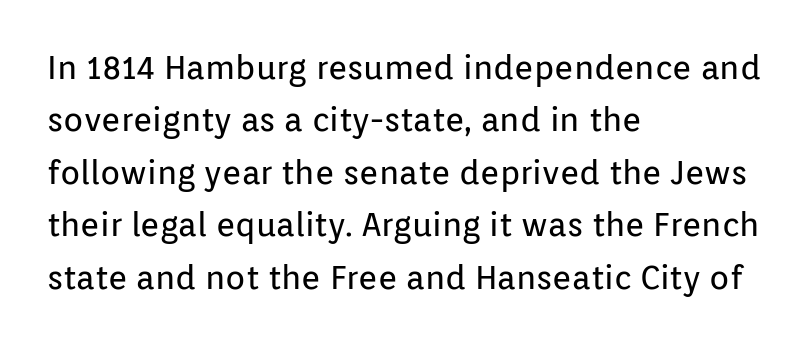
The image shows 33 px regular-weight sans-serif type, upright; set left-aligned, normal line spacing (1.59x), normal letter spacing, not underlined; low stroke contrast and a medium x-height.
